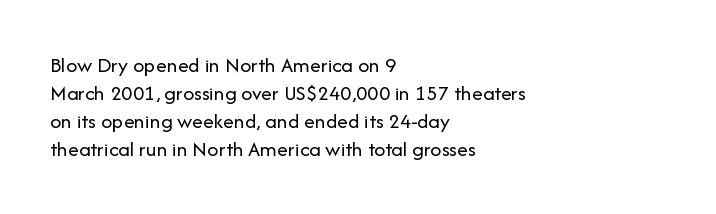
No extra ink here — the face is not bold. Students, observe: this is what conventionally led text looks like. Visually the block forms a straight wall on the left and a jagged coastline on the right. Clear beneath every line of the passage.
